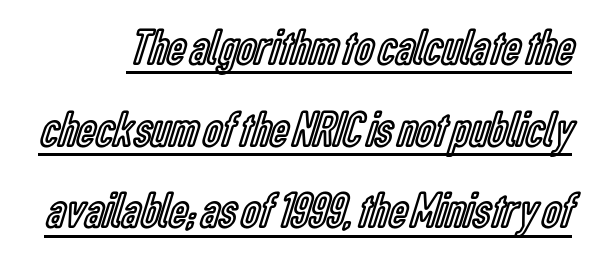
Q: Is the text italic (slanted)? A: Yes.
Q: Is the text underlined? A: Yes.
Q: Is the spacing between letters normal or unusually wide? A: Normal.
Q: Is the spacing between lines tight, normal or loose? A: Normal.
Q: Width (condensed, normal, or wide)? A: Condensed.
Q: x-height? A: Medium.
Q: Monospaced? A: No.
